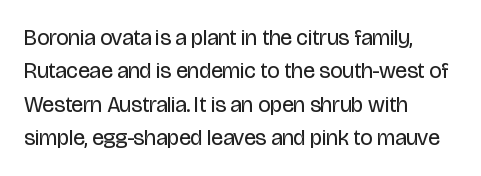
The image shows 22 px text type, upright; set left-aligned, normal line spacing (1.52x), normal letter spacing, not underlined.
